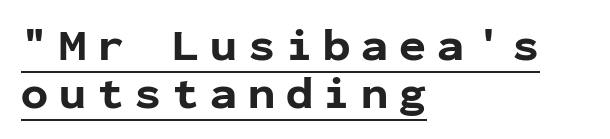
Check the space under the baseline: a stroke is drawn there. Closely set lines give the paragraph a compact silhouette. The face used here is monospaced, like something from a code editor. The glyphs in this specimen are sans serif.
